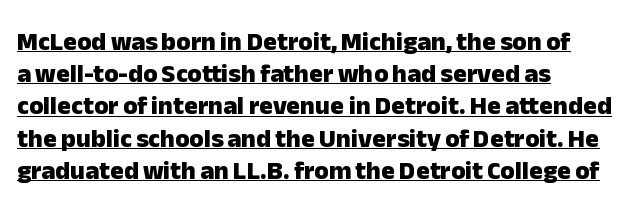
The image shows 26 px bold type, upright; set left-aligned, line spacing 1.24x, normal letter spacing, underlined.
